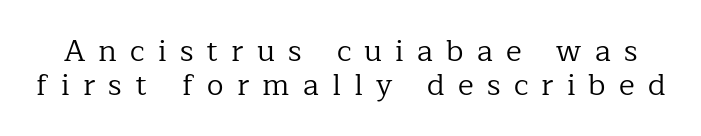
The image shows 30 px regular-weight serif type, upright; set tight line spacing (1.13x), unusually wide letter spacing (+0.44 em), not underlined; low stroke contrast and a medium x-height.
